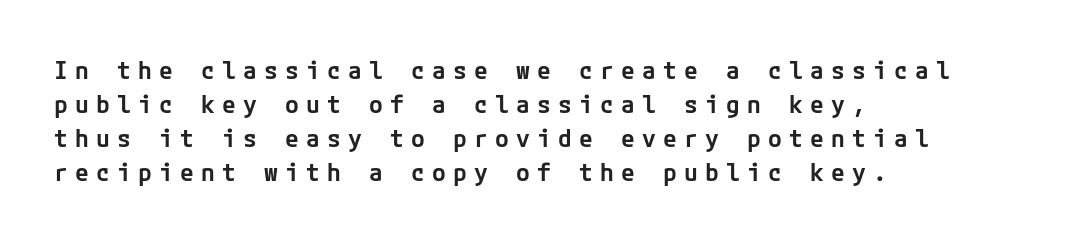
Tall strokes in this sample are plumb rather than angled. Each row of text sits above clean, open space. Semibold letterforms, between regular and bold. If you measured baseline to baseline, you'd find a middling distance. The type is letterspaced generously, with wide tracking.
